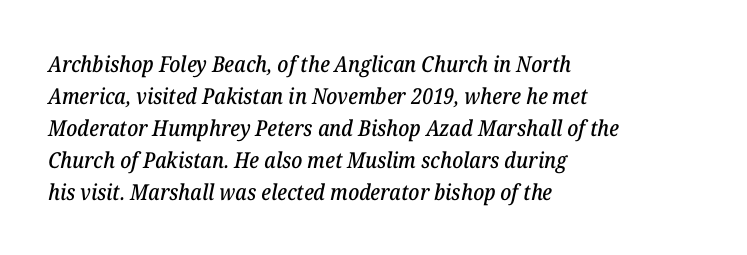
The image shows 22 px text type, italic (leaning right); set left-aligned, normal line spacing (1.45x), normal letter spacing, not underlined.
